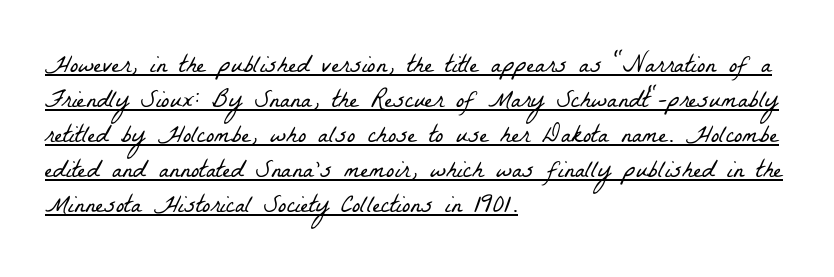
Q: Is the text bold? A: No.
Q: Is the text underlined? A: Yes.
Q: How is the paragraph aligned? A: Left-aligned.
Q: Is the spacing between letters normal or unusually wide? A: Normal.
Q: Is the spacing between lines tight, normal or loose? A: Normal.
